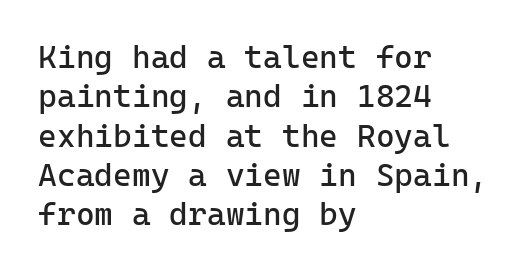
The letterforms sit shoulder to shoulder at normal distance. Unlike italic type, these characters show no tilt at all. The face looks like a standard text weight, possibly lighter. Clear beneath every line of the passage. If you drew a ruler down the left edge, every line would touch it. A sans-serif font was chosen for this passage.
